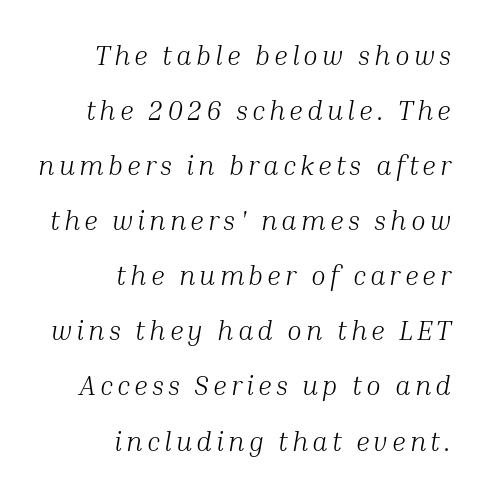
Every character sits at an angle, as italics do. Teacher's note: observe the even right margin — that is flush-right alignment. The weight would be labelled regular, book, light, or lighter still. One glance says open: line gaps are wider than usual.
